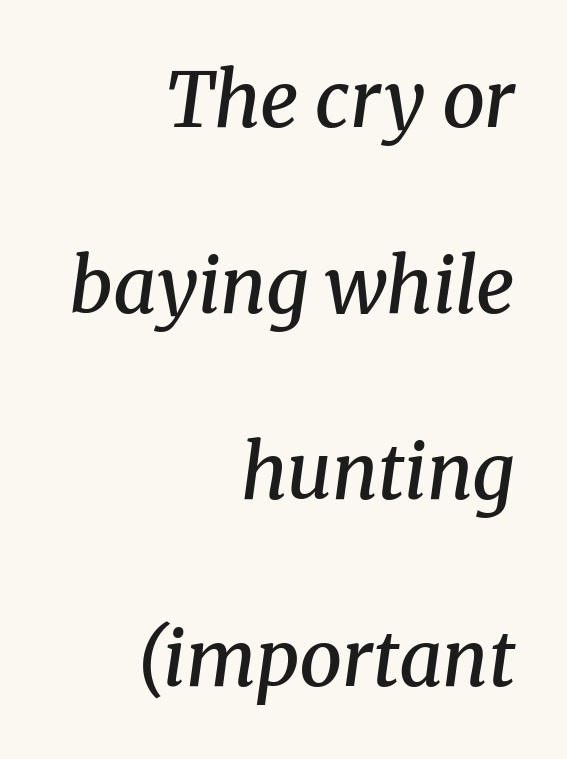
The image shows 76 px semibold serif type, italic (leaning right); set right-aligned, loose line spacing (2.45x), normal letter spacing, not underlined; medium stroke contrast and a medium x-height.
